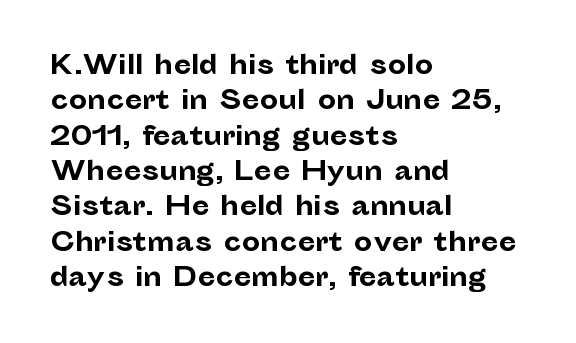
Normally led — the rows are evenly, conventionally spaced. A roman cut, with each character standing at attention. The gaps between neighbouring characters are ordinary and unremarkable. The words here are not underlined. Left-aligned paragraph, ragged on the right. The typesetting leans heavy: a genuine bold.
